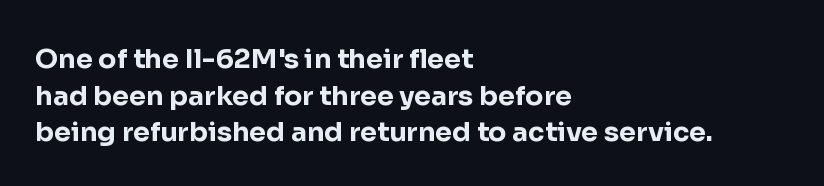
Q: Is the text bold? A: Yes.
Q: Is the text italic (slanted)? A: No, it is upright.
Q: Is the text underlined? A: No.
Q: How is the paragraph aligned? A: Left-aligned.
Q: Is the spacing between letters normal or unusually wide? A: Normal.
Q: Is the spacing between lines tight, normal or loose? A: Normal.
